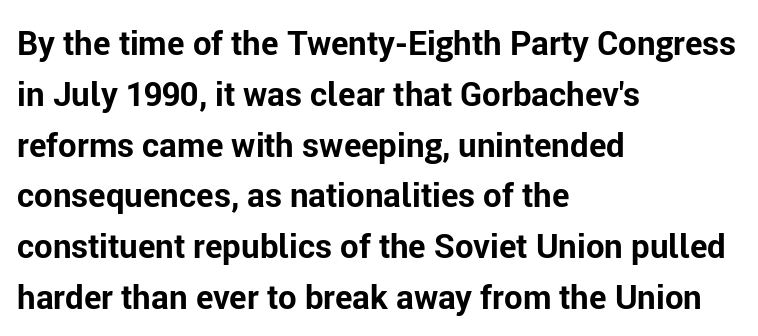
{"serif": "no", "italic": "no", "bold": "yes", "weight": "bold", "width": "normal", "stroke_contrast": "low", "x_height": "medium", "monospaced": "no", "underline": "no", "align": "left", "line_spacing": "normal", "line_spacing_ratio": 1.54, "letter_spacing": "normal", "letter_spacing_em": 0.0, "glyph_px": 33}
